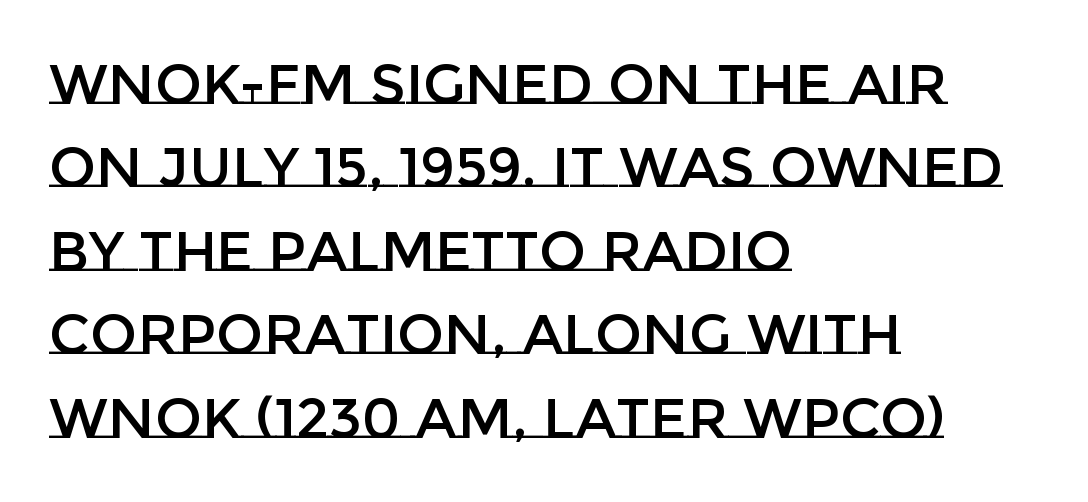
Inter-character spacing is left at the font's built-in metrics. Character widths vary here, with narrow letters taking less room than wide ones. The foot of each line stays bare and open. The lettering stays uniformly vertical, giving the passage a roman look.
